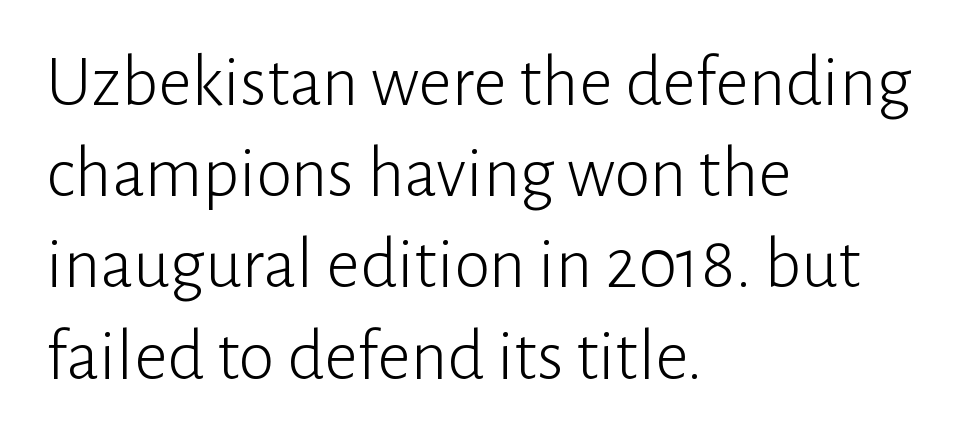
The image shows 73 px light sans-serif type, upright; set left-aligned, normal line spacing (1.25x), normal letter spacing, not underlined; low stroke contrast and a medium x-height.
